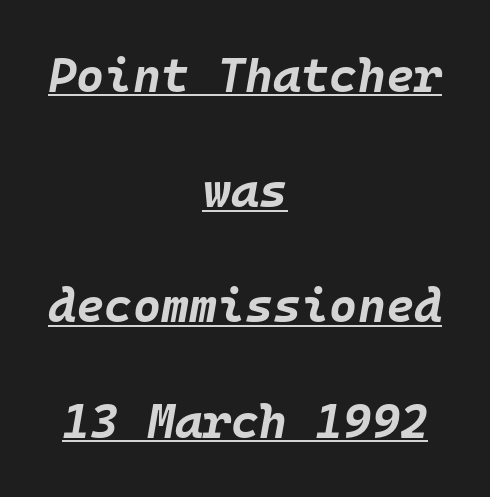
Q: Is the text bold? A: Yes.
Q: Is the text italic (slanted)? A: Yes, it leans right by about 10 degrees.
Q: Is the text underlined? A: Yes.
Q: How is the paragraph aligned? A: Centered.
Q: Is the spacing between letters normal or unusually wide? A: Normal.
Q: Is the spacing between lines tight, normal or loose? A: Loose.
Q: Width (condensed, normal, or wide)? A: Normal.
Q: Stroke contrast? A: Low.
Q: x-height? A: Large.
Q: Monospaced? A: Yes.
